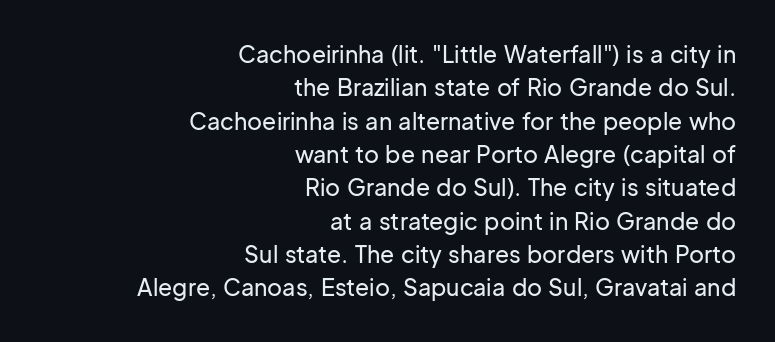
The image shows 23 px text type, upright; set right-aligned, normal line spacing (1.45x), normal letter spacing, not underlined.
